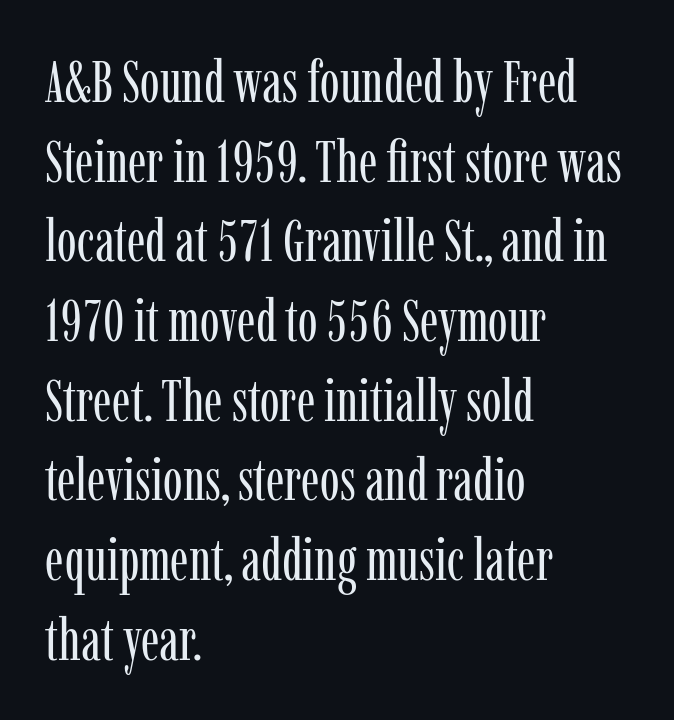
Q: Is the text bold? A: No.
Q: Is the text italic (slanted)? A: No, it is upright.
Q: Is the typeface a serif or a sans-serif typeface? A: Serif.
Q: Is the text underlined? A: No.
Q: How is the paragraph aligned? A: Left-aligned.
Q: Is the spacing between letters normal or unusually wide? A: Normal.
Q: Is the spacing between lines tight, normal or loose? A: Normal.
Q: Width (condensed, normal, or wide)? A: Condensed.
Q: Stroke contrast? A: Low.
Q: x-height? A: Medium.
Q: Monospaced? A: No.
